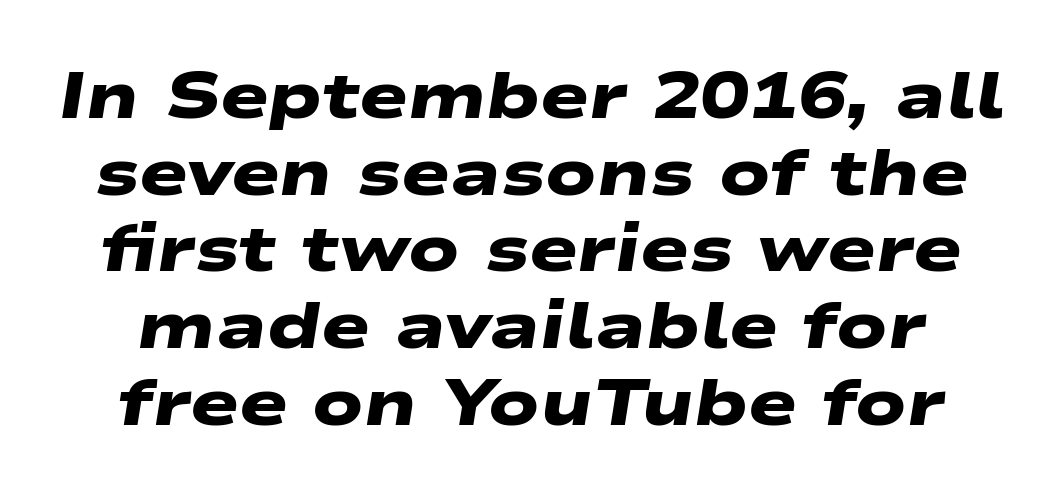
Q: Is the text bold? A: Yes.
Q: Is the typeface a serif or a sans-serif typeface? A: Sans-serif.
Q: Is the text underlined? A: No.
Q: Is the spacing between letters normal or unusually wide? A: Normal.
Q: Width (condensed, normal, or wide)? A: Wide.
Q: Stroke contrast? A: Low.
Q: x-height? A: Medium.
Q: Monospaced? A: No.
